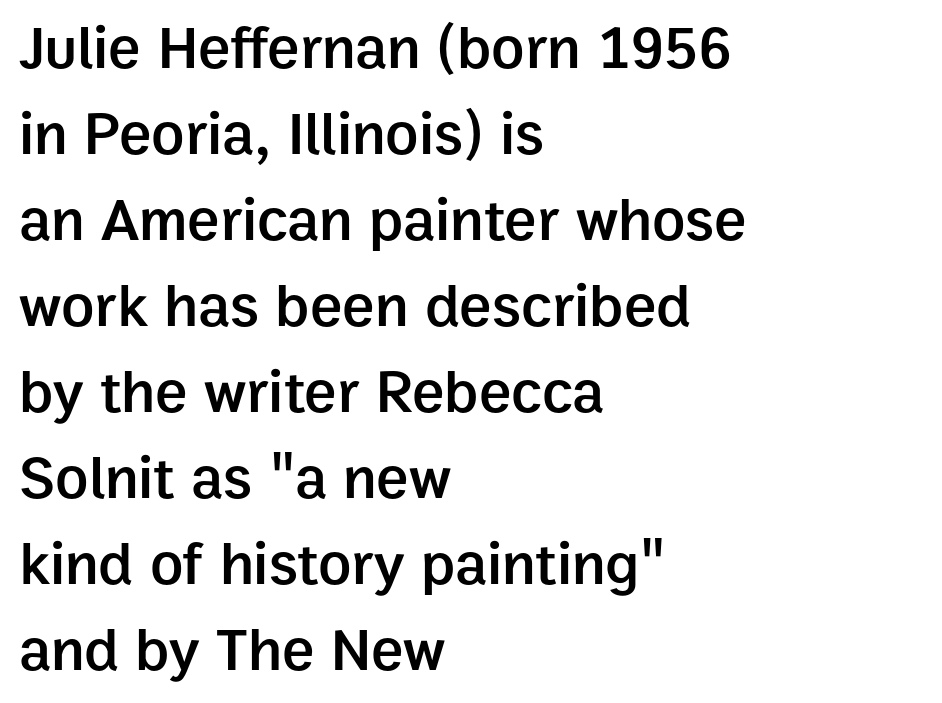
Q: Is the text bold? A: Semi-bold.
Q: Is the text italic (slanted)? A: No, it is upright.
Q: Is the typeface a serif or a sans-serif typeface? A: Sans-serif.
Q: Is the text underlined? A: No.
Q: How is the paragraph aligned? A: Left-aligned.
Q: Is the spacing between letters normal or unusually wide? A: Normal.
Q: Is the spacing between lines tight, normal or loose? A: Normal.
Q: Width (condensed, normal, or wide)? A: Normal.
Q: Stroke contrast? A: Low.
Q: x-height? A: Medium.
Q: Monospaced? A: No.
